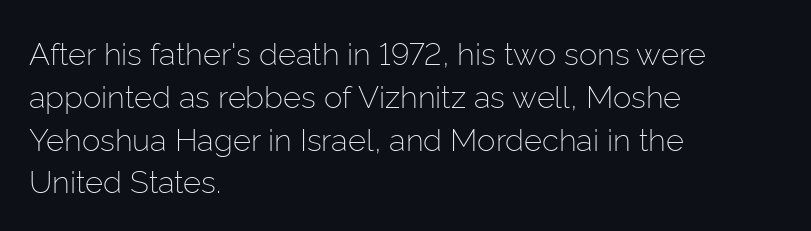
Compared with typical body copy, the letter spacing here is the same. These lines were composed using upright roman letters. Typographically, this falls in the sans-serif category. This sample has the flowing, uneven cadence of proportional lettering. These lines sit exactly where default settings would place them. No word sits above an underline.
